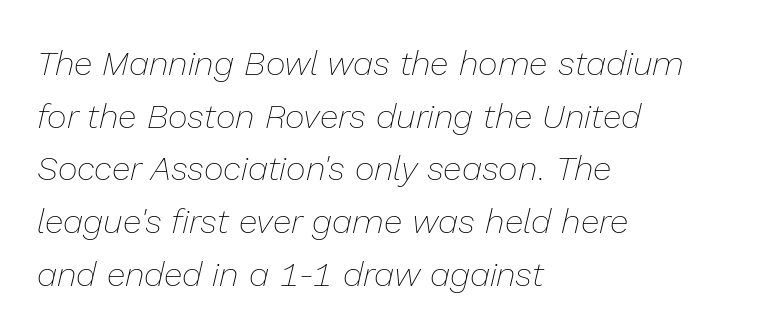
Does extra space separate the letters? No, they use regular spacing. Whoever set this chose a conventional vertical rhythm. The font is comparable to plain body text, perhaps lighter. Line beginnings align vertically; line endings do not. Lines of text with bare space underneath.
